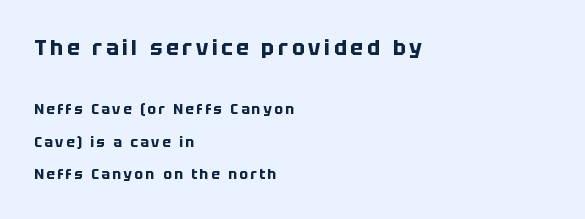
The image shows 21 px bold type, upright; set left-aligned, loose line spacing (2.34x), not underlined; the first (top) block is 1.5x larger.
